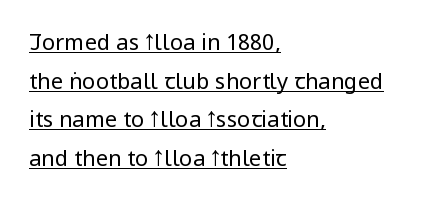
{"italic": "no", "bold": "no", "underline": "yes", "align": "left", "line_spacing_ratio": 1.76, "letter_spacing": "normal", "letter_spacing_em": 0.0, "glyph_px": 22}
